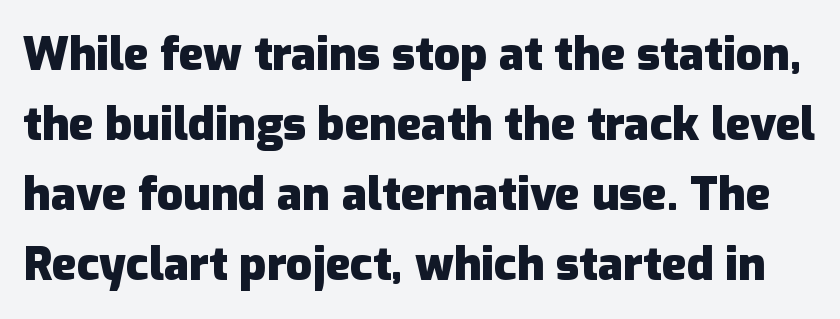
The image shows 46 px heavy sans-serif type, upright; set normal line spacing (1.52x), normal letter spacing, not underlined; low stroke contrast and a medium x-height.
